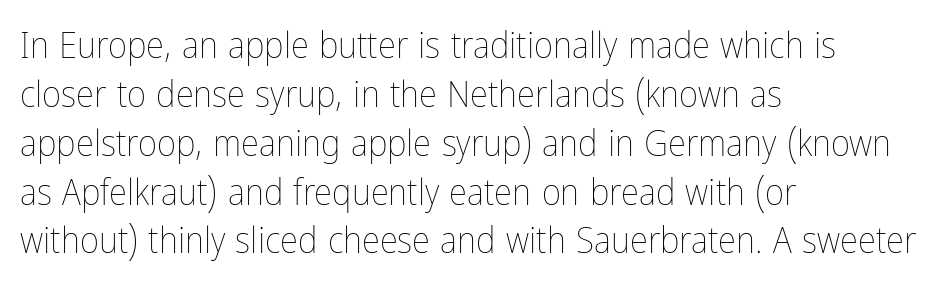
Q: Is the text bold? A: No.
Q: Is the text italic (slanted)? A: No, it is upright.
Q: Is the text underlined? A: No.
Q: How is the paragraph aligned? A: Left-aligned.
Q: Is the spacing between letters normal or unusually wide? A: Normal.
Q: Is the spacing between lines tight, normal or loose? A: Normal.
Q: Width (condensed, normal, or wide)? A: Condensed.
Q: Stroke contrast? A: Low.
Q: x-height? A: Medium.
Q: Monospaced? A: No.
